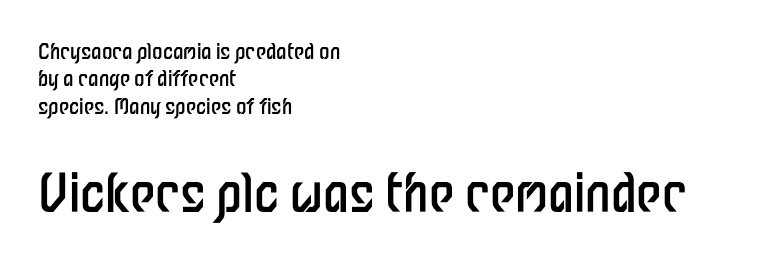
Vertical strokes here are truly vertical. The passage shown is typeset with a sans-serif family. You get the small type first, then a jump to larger type. All the whitespace from short lines collects on the right. Rows of type keep a routine distance in the vertical direction. A typesetter would call this proportional, since set widths differ per character.
